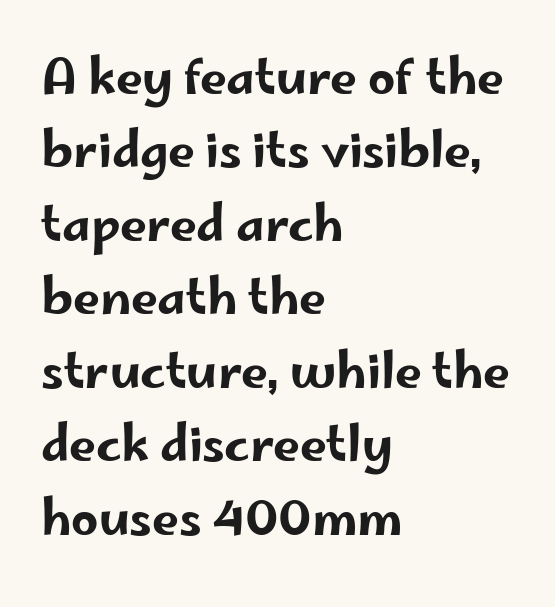
The image shows 48 px wide sans-serif type, upright; set left-aligned, normal line spacing (1.53x), normal letter spacing, not underlined; low stroke contrast and a small x-height.
